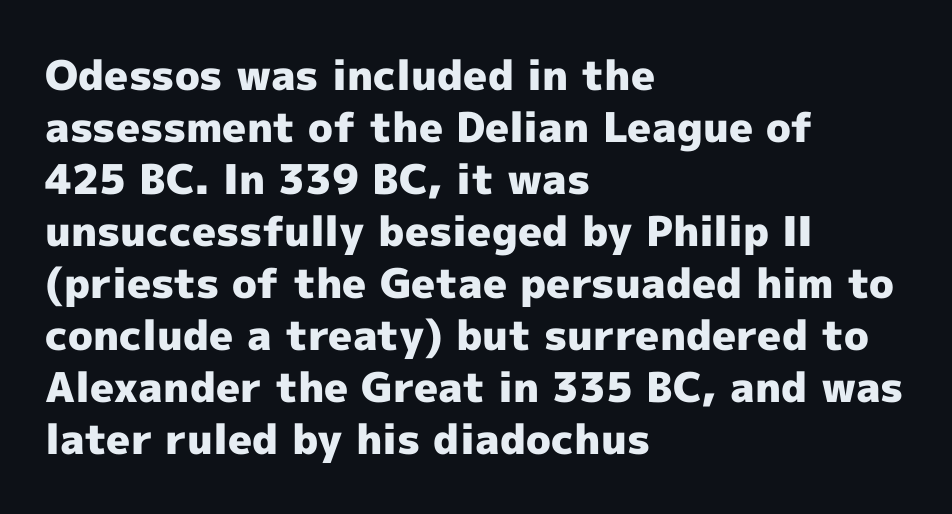
{"serif": "no", "italic": "no", "bold": "yes", "weight": "heavy", "width": "normal", "x_height": "medium", "monospaced": "no", "underline": "no", "align": "left", "line_spacing": "normal", "line_spacing_ratio": 1.27, "letter_spacing": "normal", "letter_spacing_em": 0.0, "glyph_px": 41}
